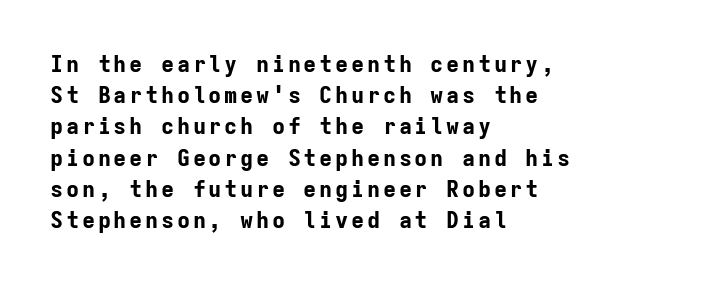
The image shows 22 px bold type, upright; set left-aligned, normal line spacing (1.42x), not underlined.
